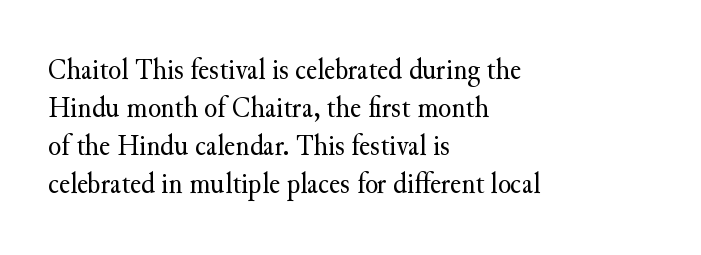
Q: Is the text bold? A: No.
Q: Is the text italic (slanted)? A: No, it is upright.
Q: Is the typeface a serif or a sans-serif typeface? A: Serif.
Q: Is the text underlined? A: No.
Q: How is the paragraph aligned? A: Left-aligned.
Q: Is the spacing between letters normal or unusually wide? A: Normal.
Q: Is the spacing between lines tight, normal or loose? A: Normal.
Q: Width (condensed, normal, or wide)? A: Normal.
Q: Stroke contrast? A: Medium.
Q: x-height? A: Small.
Q: Monospaced? A: No.
